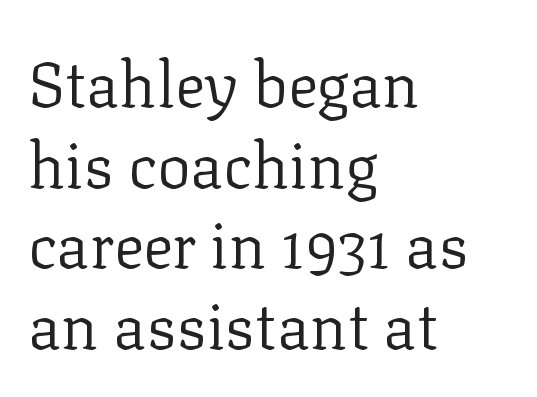
{"serif": "yes", "italic": "no", "bold": "no", "weight": "regular", "width": "normal", "stroke_contrast": "low", "x_height": "medium", "monospaced": "no", "underline": "no", "align": "left", "line_spacing": "normal", "line_spacing_ratio": 1.28, "letter_spacing": "normal", "letter_spacing_em": 0.0, "glyph_px": 63}
